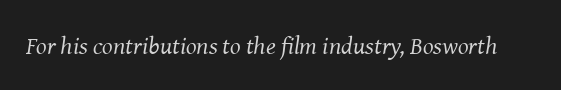
The image shows 25 px text type, italic (leaning right); set normal letter spacing, not underlined.
